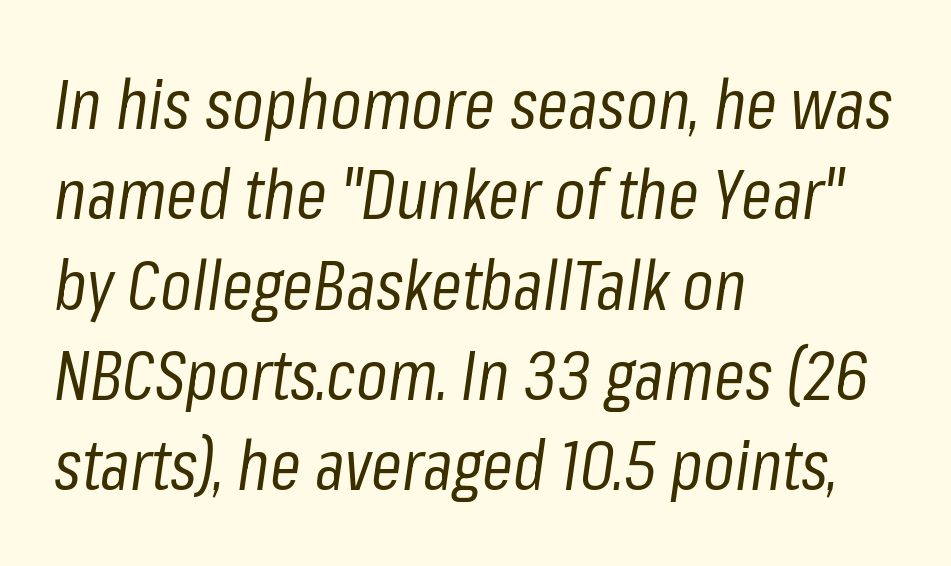
Nothing heavy about these letters — not bold at all. The rendering uses natural spacing where letterforms have individual widths. No extra tracking has been applied to these lines. Would a proofreader flag this as italicized? Yes. The space beneath each line is pristine and unruled.
